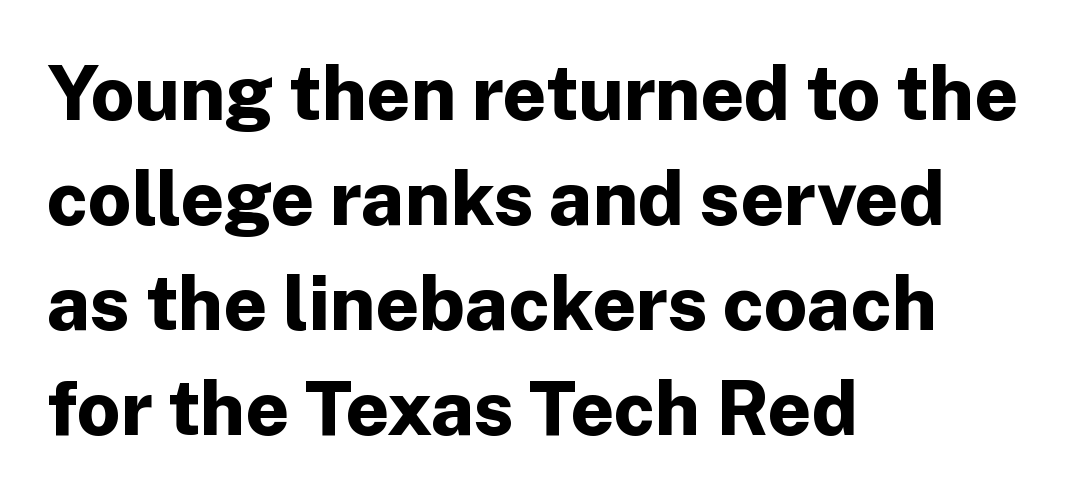
Q: Is the text bold? A: Yes.
Q: Is the text italic (slanted)? A: No, it is upright.
Q: Is the typeface a serif or a sans-serif typeface? A: Sans-serif.
Q: Is the text underlined? A: No.
Q: How is the paragraph aligned? A: Left-aligned.
Q: Is the spacing between letters normal or unusually wide? A: Normal.
Q: Is the spacing between lines tight, normal or loose? A: Normal.
Q: Width (condensed, normal, or wide)? A: Normal.
Q: Stroke contrast? A: Low.
Q: x-height? A: Medium.
Q: Monospaced? A: No.
